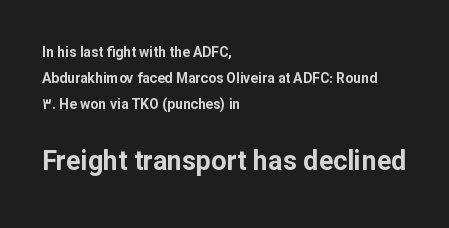
{"italic": "no", "bold": "yes", "underline": "no", "align": "left", "line_spacing_ratio": 1.87, "letter_spacing": "normal", "letter_spacing_em": 0.0, "larger_block": "second", "size_ratio": 1.93, "glyph_px": 27}
